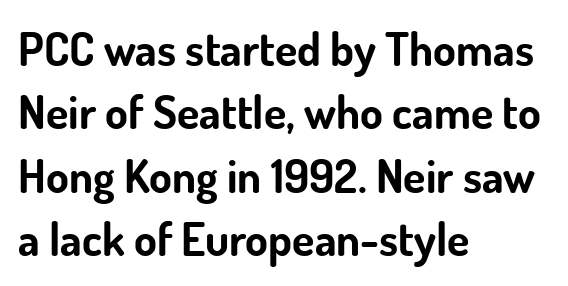
Q: Is the text bold? A: Yes.
Q: Is the text italic (slanted)? A: No, it is upright.
Q: Is the typeface a serif or a sans-serif typeface? A: Sans-serif.
Q: Is the text underlined? A: No.
Q: How is the paragraph aligned? A: Left-aligned.
Q: Is the spacing between letters normal or unusually wide? A: Normal.
Q: Is the spacing between lines tight, normal or loose? A: Normal.
Q: Width (condensed, normal, or wide)? A: Normal.
Q: Stroke contrast? A: Low.
Q: x-height? A: Small.
Q: Monospaced? A: No.
